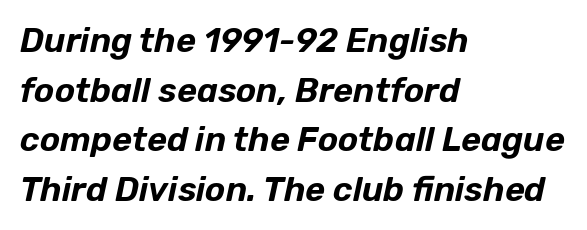
This sample is left-justified, so line endings fall wherever the words run out. Just letters on the line, the space beneath them empty. Leading matches the norm, producing a regular column. The font's italic variant was chosen for this text.
